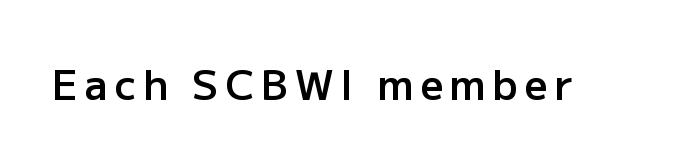
The image shows 41 px semibold sans-serif type, upright; set not underlined; low stroke contrast and a medium x-height.
